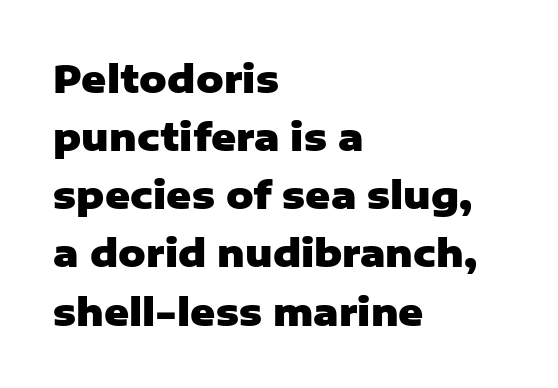
{"serif": "no", "italic": "no", "bold": "yes", "weight": "heavy", "width": "normal", "stroke_contrast": "low", "x_height": "medium", "monospaced": "no", "underline": "no", "align": "left", "line_spacing": "normal", "line_spacing_ratio": 1.53, "letter_spacing": "normal", "letter_spacing_em": 0.0, "glyph_px": 38}
